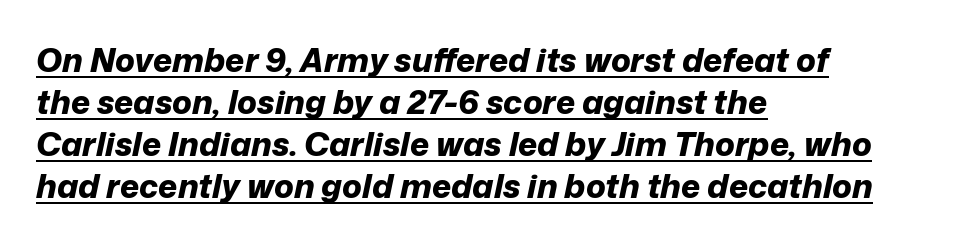
Leading: standard. The letters sit at their default tracking, neither squeezed nor spread. Each glyph is drawn with heavy, bold strokes. These lines are rendered in a variable-pitch font. The typesetter has applied underlining to the passage shown.
